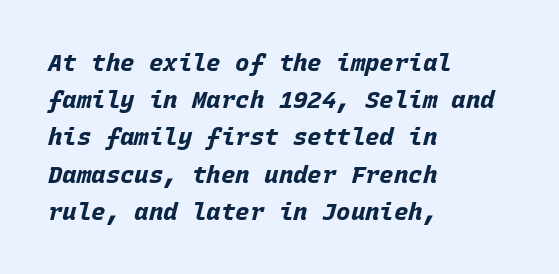
{"italic": "yes", "lean": "right", "slant_degrees": 15, "bold": "yes", "underline": "no", "align": "left", "line_spacing": "normal", "line_spacing_ratio": 1.55, "letter_spacing": "normal", "letter_spacing_em": 0.0, "glyph_px": 24}
